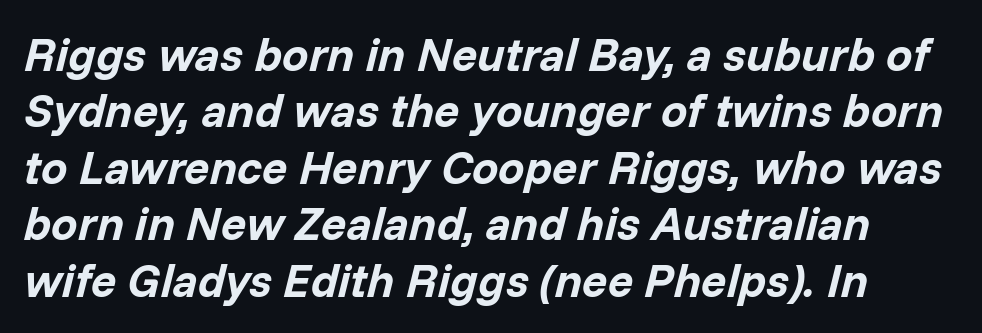
{"italic": "yes", "lean": "right", "slant_degrees": 14, "bold": "yes", "weight": "bold", "width": "normal", "stroke_contrast": "low", "x_height": "medium", "monospaced": "no", "underline": "no", "line_spacing_ratio": 1.2, "letter_spacing": "normal", "letter_spacing_em": 0.0, "glyph_px": 47}
